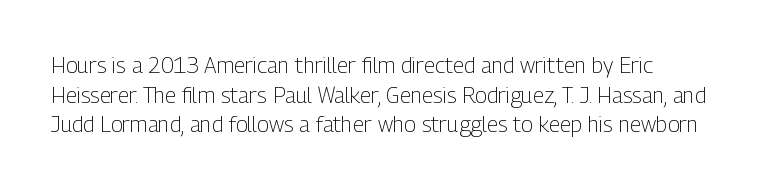
{"italic": "no", "bold": "no", "underline": "no", "align": "left", "line_spacing": "normal", "line_spacing_ratio": 1.35, "letter_spacing": "normal", "letter_spacing_em": 0.0, "glyph_px": 22}
